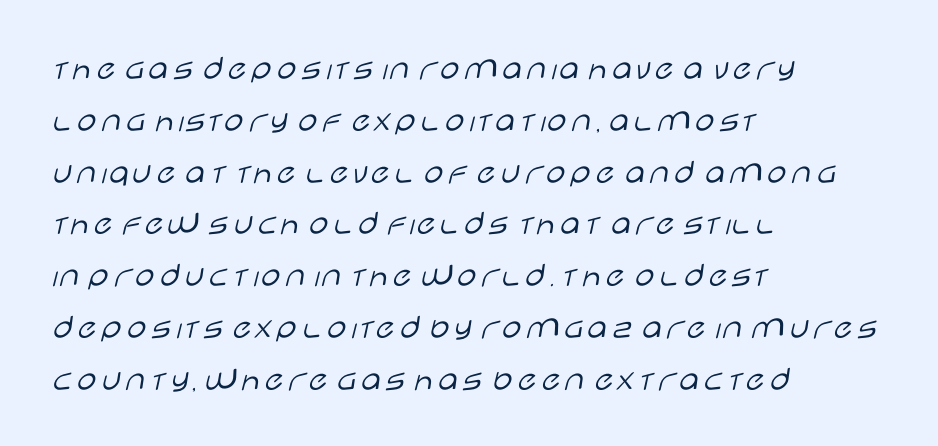
Q: Is the text bold? A: No.
Q: Is the text italic (slanted)? A: Yes.
Q: Is the typeface a serif or a sans-serif typeface? A: Sans-serif.
Q: Is the text underlined? A: No.
Q: How is the paragraph aligned? A: Left-aligned.
Q: Is the spacing between letters normal or unusually wide? A: Normal.
Q: Is the spacing between lines tight, normal or loose? A: Normal.
Q: Width (condensed, normal, or wide)? A: Wide.
Q: Stroke contrast? A: Low.
Q: x-height? A: Large.
Q: Monospaced? A: No.
